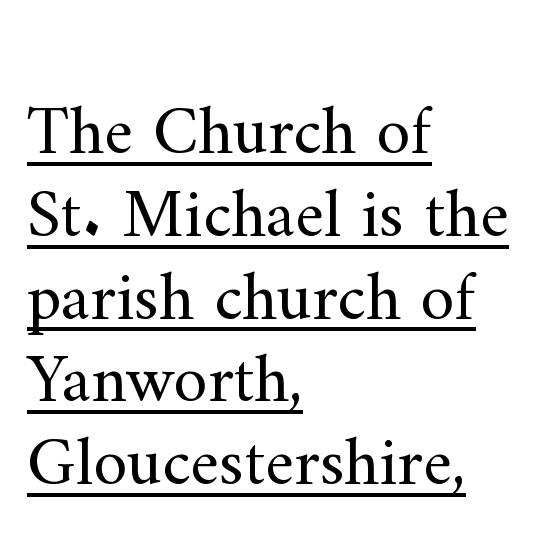
Q: Is the text bold? A: No.
Q: Is the text italic (slanted)? A: No, it is upright.
Q: Is the typeface a serif or a sans-serif typeface? A: Serif.
Q: Is the text underlined? A: Yes.
Q: How is the paragraph aligned? A: Left-aligned.
Q: Is the spacing between letters normal or unusually wide? A: Normal.
Q: Width (condensed, normal, or wide)? A: Normal.
Q: Stroke contrast? A: Medium.
Q: x-height? A: Small.
Q: Monospaced? A: No.
